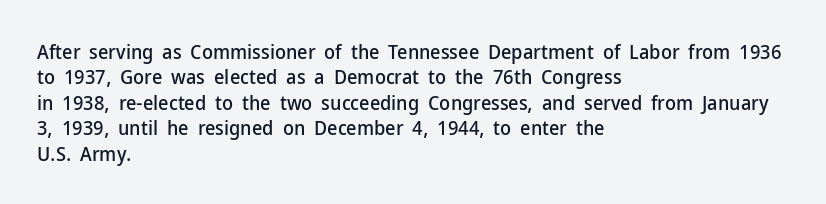
Q: Is the text italic (slanted)? A: No, it is upright.
Q: Is the text underlined? A: No.
Q: How is the paragraph aligned? A: Left-aligned.
Q: Is the spacing between letters normal or unusually wide? A: Normal.
Q: Is the spacing between lines tight, normal or loose? A: Normal.
